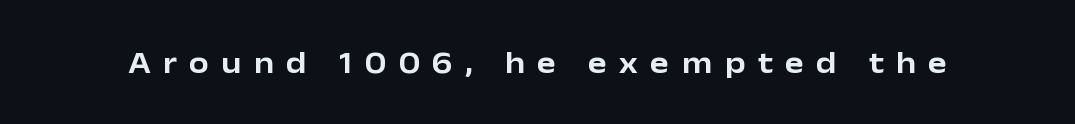
This rendering employs a face without finishing strokes, i.e., a sans-serif. This sample has the flowing, uneven cadence of proportional lettering. Unmarked baselines from the first word to the last. You can tell it's not italic because the verticals are truly vertical. Tracking value appears strongly positive — letters spread wide.
